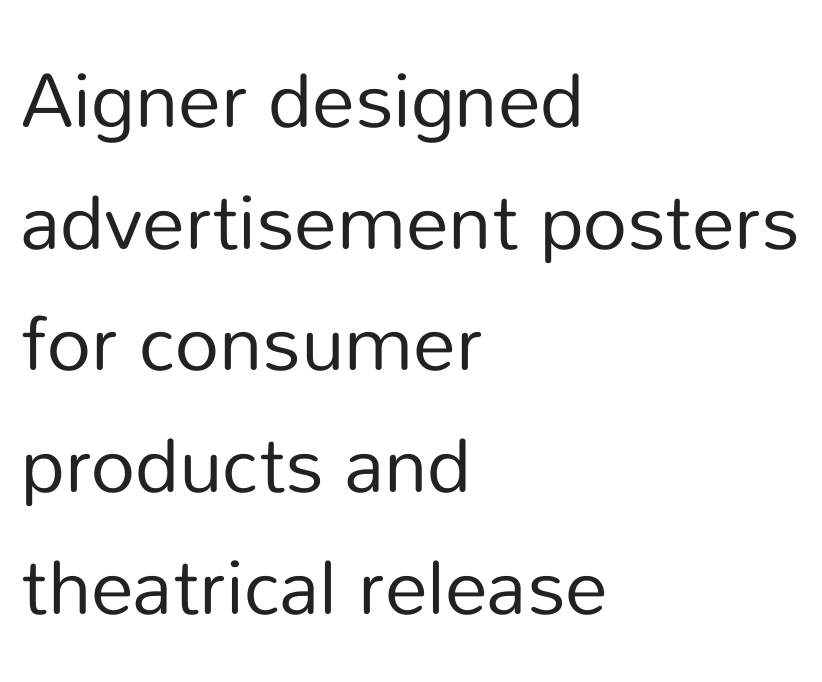
{"serif": "no", "italic": "no", "bold": "no", "weight": "regular", "width": "normal", "stroke_contrast": "low", "x_height": "medium", "monospaced": "no", "underline": "no", "align": "left", "line_spacing": "normal", "line_spacing_ratio": 1.58, "letter_spacing": "normal", "letter_spacing_em": 0.0, "glyph_px": 77}
